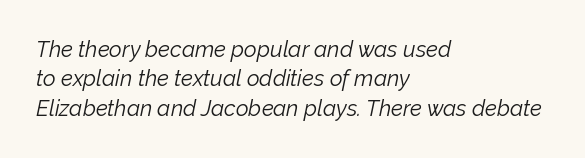
{"italic": "yes", "lean": "right", "slant_degrees": 12, "bold": "no", "underline": "no", "align": "left", "line_spacing": "normal", "line_spacing_ratio": 1.33, "letter_spacing": "normal", "letter_spacing_em": 0.0, "glyph_px": 22}
